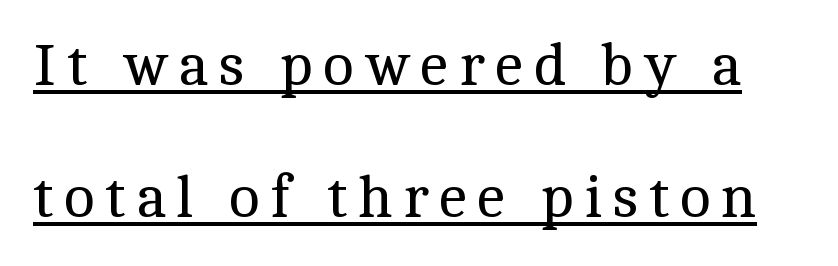
Q: Is the text bold? A: No.
Q: Is the text italic (slanted)? A: No, it is upright.
Q: Is the typeface a serif or a sans-serif typeface? A: Serif.
Q: Is the text underlined? A: Yes.
Q: Is the spacing between lines tight, normal or loose? A: Loose.
Q: Width (condensed, normal, or wide)? A: Normal.
Q: x-height? A: Medium.
Q: Monospaced? A: No.
